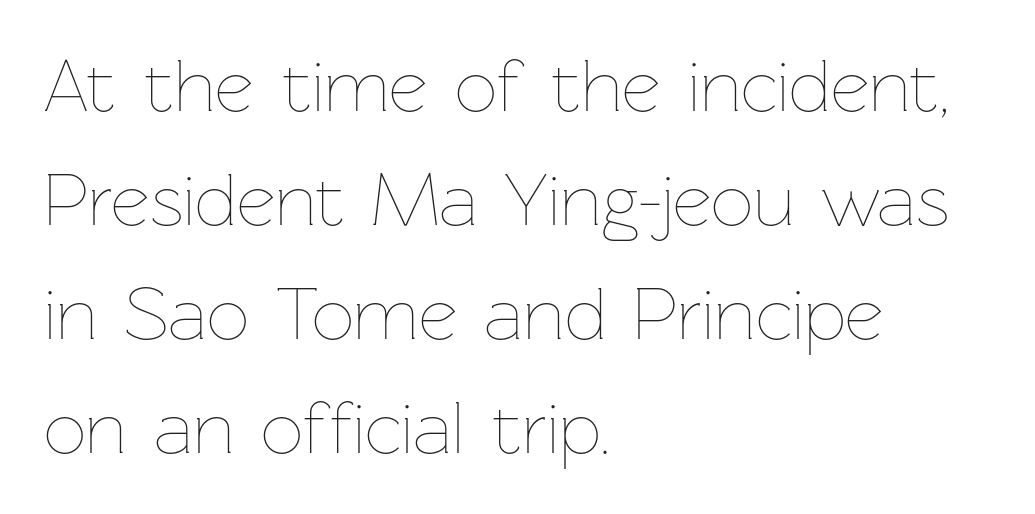
Q: Is the text bold? A: No.
Q: Is the text italic (slanted)? A: No, it is upright.
Q: Is the text underlined? A: No.
Q: How is the paragraph aligned? A: Left-aligned.
Q: Is the spacing between letters normal or unusually wide? A: Normal.
Q: Is the spacing between lines tight, normal or loose? A: Normal.
Q: Width (condensed, normal, or wide)? A: Normal.
Q: Stroke contrast? A: Low.
Q: x-height? A: Medium.
Q: Monospaced? A: No.
